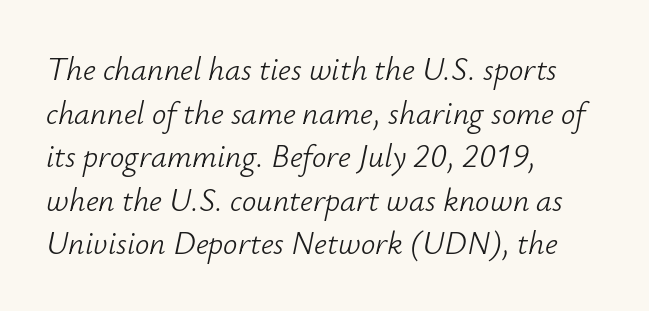
Q: Is the text bold? A: No.
Q: Is the text italic (slanted)? A: Yes, it leans right by about 12 degrees.
Q: Is the text underlined? A: No.
Q: How is the paragraph aligned? A: Left-aligned.
Q: Is the spacing between letters normal or unusually wide? A: Normal.
Q: Is the spacing between lines tight, normal or loose? A: Normal.
Q: Width (condensed, normal, or wide)? A: Normal.
Q: Stroke contrast? A: Low.
Q: x-height? A: Small.
Q: Monospaced? A: No.
